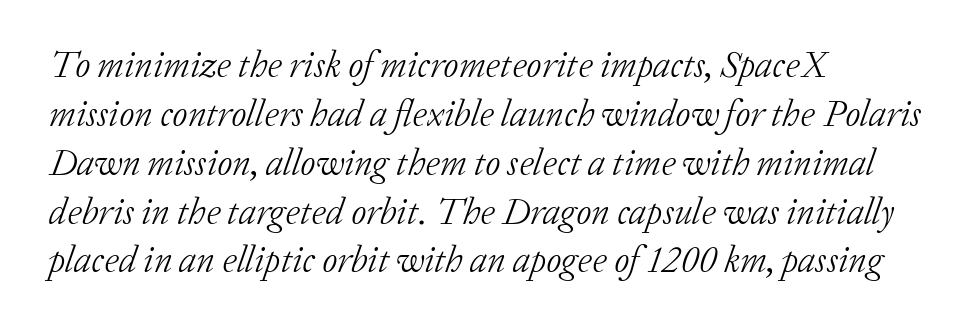
The image shows 37 px light serif type, italic (leaning right); set left-aligned, normal line spacing (1.32x), normal letter spacing, not underlined; low stroke contrast and a medium x-height.
